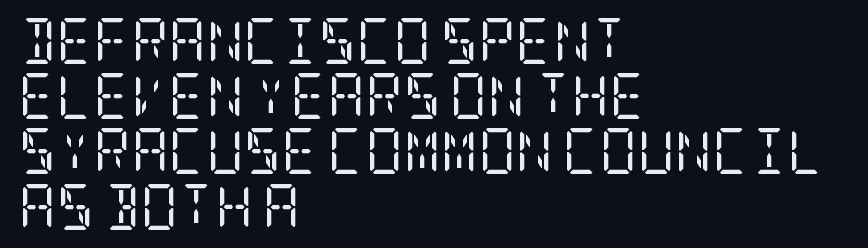
Q: Is the text bold? A: No.
Q: Is the text italic (slanted)? A: No, it is upright.
Q: Is the typeface a serif or a sans-serif typeface? A: Serif.
Q: Is the text underlined? A: No.
Q: How is the paragraph aligned? A: Left-aligned.
Q: Is the spacing between letters normal or unusually wide? A: Normal.
Q: Width (condensed, normal, or wide)? A: Condensed.
Q: Stroke contrast? A: Low.
Q: x-height? A: Large.
